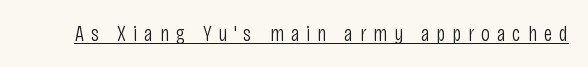
Q: Is the text bold? A: No.
Q: Is the text italic (slanted)? A: No, it is upright.
Q: Is the text underlined? A: Yes.
Q: Is the spacing between letters normal or unusually wide? A: Unusually wide.
